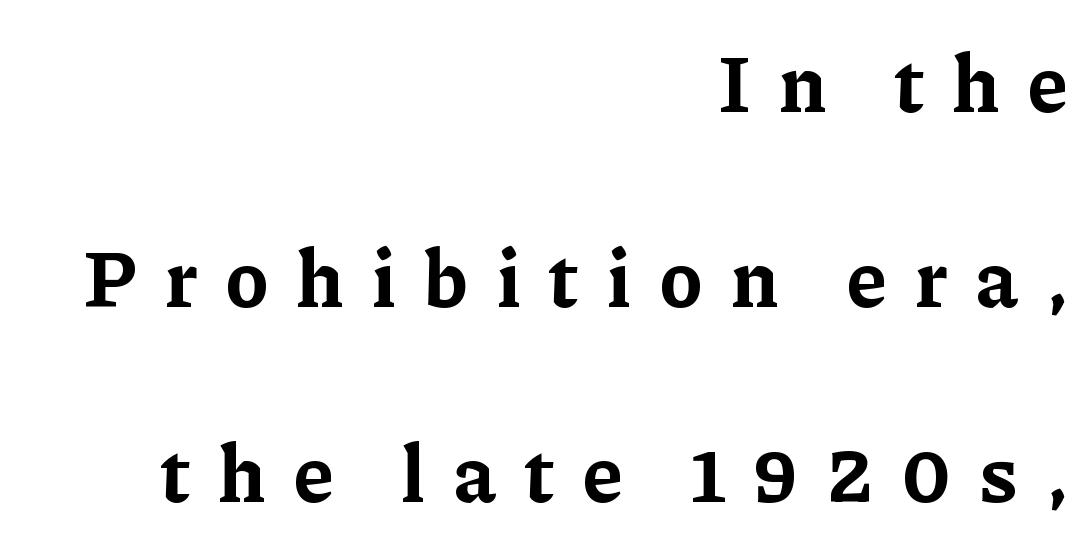
{"serif": "yes", "italic": "no", "bold": "yes", "weight": "bold", "width": "normal", "stroke_contrast": "low", "x_height": "medium", "monospaced": "no", "underline": "no", "align": "right", "line_spacing": "loose", "line_spacing_ratio": 2.47, "letter_spacing": "wide", "letter_spacing_em": 0.35, "glyph_px": 79}
